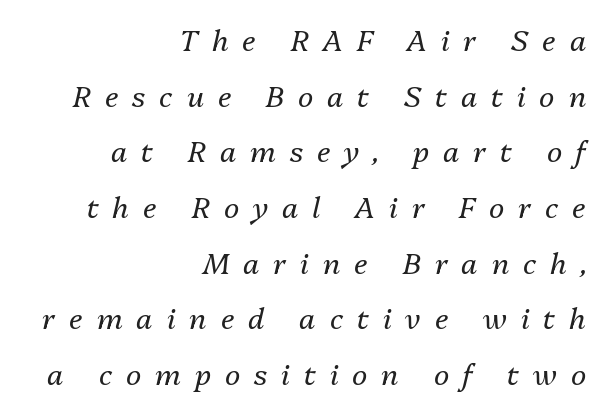
Decoration check: the copy has no underline. Looks like regular typesetting: each glyph gets only the width it needs. A typesetter would mark this as italic. There is plenty of visible air inserted between adjacent glyphs. The ragged edge is on the left, which tells us the setting is flush right.
